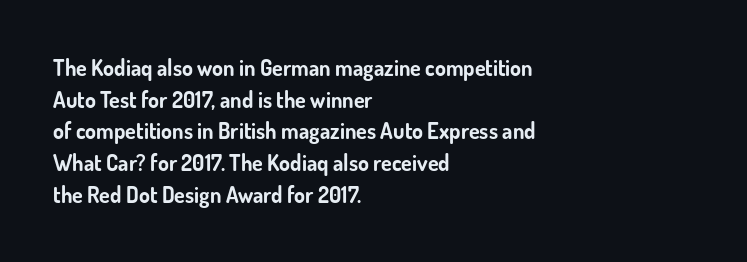
The image shows 22 px bold type, upright; set left-aligned, normal line spacing (1.44x), normal letter spacing, not underlined.
